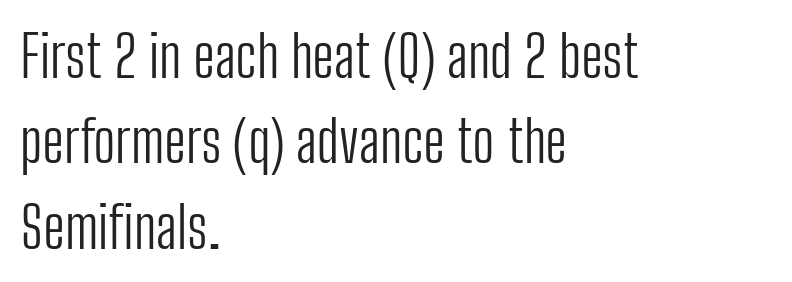
{"serif": "no", "italic": "no", "bold": "no", "weight": "light", "width": "condensed", "stroke_contrast": "low", "x_height": "medium", "monospaced": "no", "underline": "no", "align": "left", "line_spacing": "normal", "line_spacing_ratio": 1.47, "letter_spacing": "normal", "letter_spacing_em": 0.0, "glyph_px": 58}
